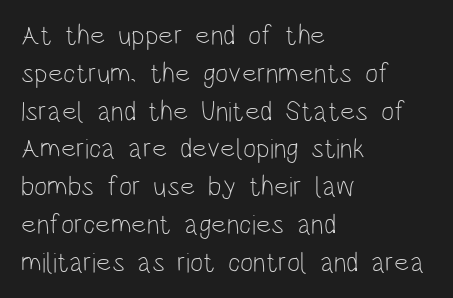
{"serif": "no", "italic": "no", "bold": "no", "weight": "light", "width": "condensed", "stroke_contrast": "low", "x_height": "large", "monospaced": "no", "underline": "no", "align": "left", "line_spacing": "normal", "line_spacing_ratio": 1.35, "letter_spacing": "normal", "letter_spacing_em": 0.0, "glyph_px": 28}
